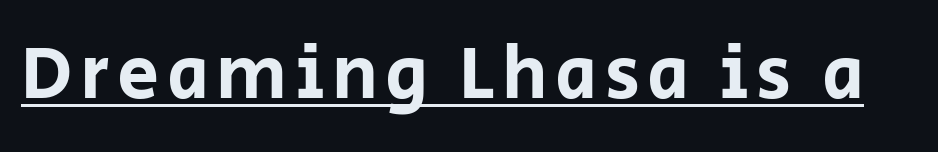
Q: Is the text italic (slanted)? A: No, it is upright.
Q: Is the typeface a serif or a sans-serif typeface? A: Sans-serif.
Q: Is the text underlined? A: Yes.
Q: Width (condensed, normal, or wide)? A: Normal.
Q: Stroke contrast? A: Low.
Q: x-height? A: Large.
Q: Monospaced? A: No.
